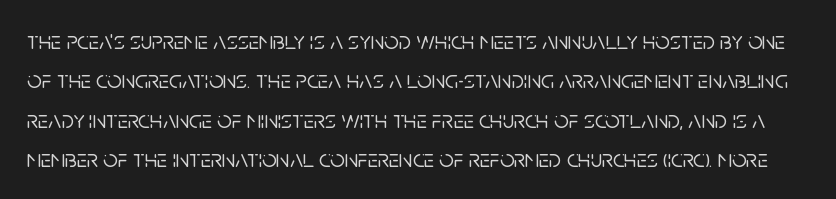
Q: Is the text italic (slanted)? A: No, it is upright.
Q: Is the text underlined? A: No.
Q: Is the spacing between letters normal or unusually wide? A: Normal.
Q: Is the spacing between lines tight, normal or loose? A: Normal.
